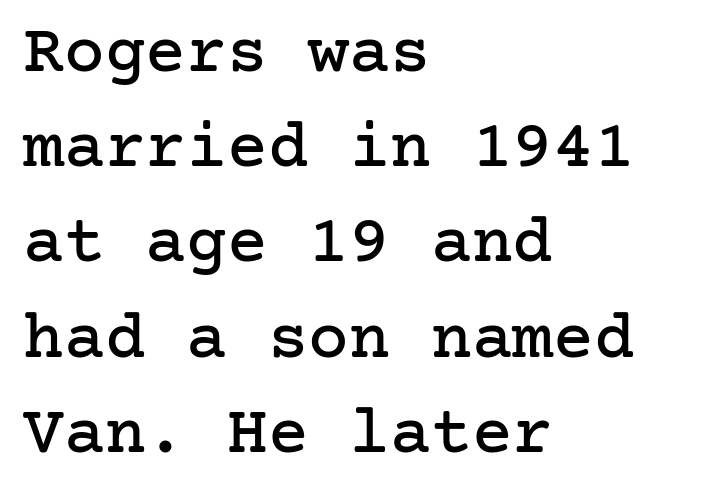
The area under the type is left untouched. Spacing between characters is what you'd get straight out of the box. When letters stand straight like this, we call the style roman or upright. In terms of leading, this rendering sits right in the middle. Which margin do the lines hug? The left one — the right edge is uneven.
